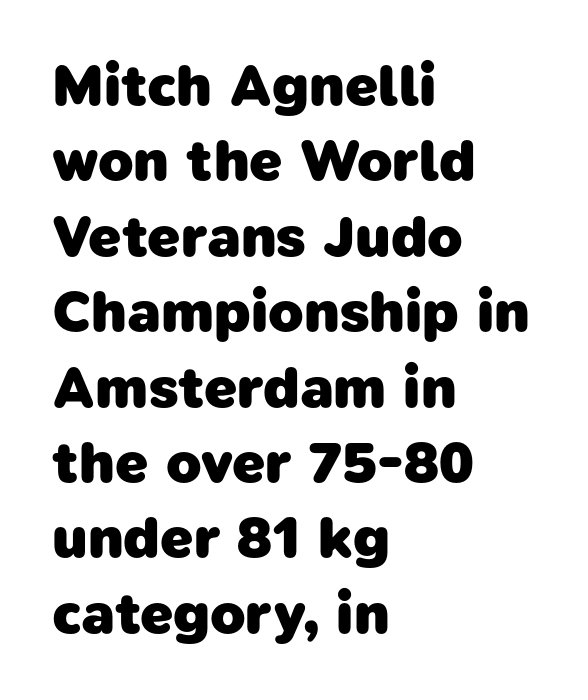
The image shows 58 px heavy sans-serif type; set left-aligned, normal line spacing (1.3x), normal letter spacing, not underlined; low stroke contrast and a medium x-height.
